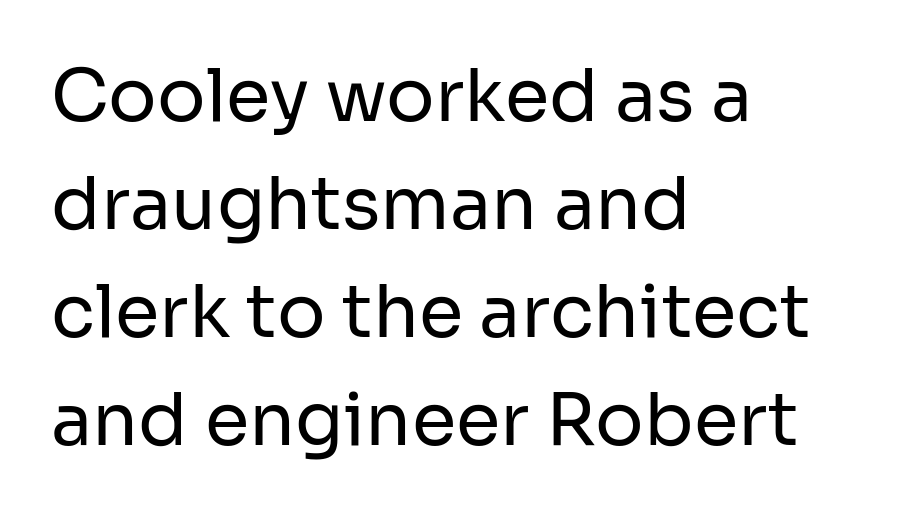
{"serif": "no", "italic": "no", "bold": "no", "weight": "regular", "width": "normal", "stroke_contrast": "low", "x_height": "medium", "monospaced": "no", "underline": "no", "align": "left", "line_spacing": "normal", "line_spacing_ratio": 1.5, "letter_spacing": "normal", "letter_spacing_em": 0.0, "glyph_px": 72}
